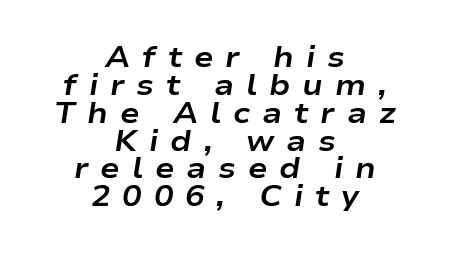
{"italic": "yes", "lean": "right", "slant_degrees": 9, "bold": "yes", "weight": "bold", "width": "wide", "stroke_contrast": "low", "x_height": "medium", "monospaced": "no", "underline": "no", "align": "center", "line_spacing": "tight", "line_spacing_ratio": 0.96, "letter_spacing": "wide", "letter_spacing_em": 0.41, "glyph_px": 29}
